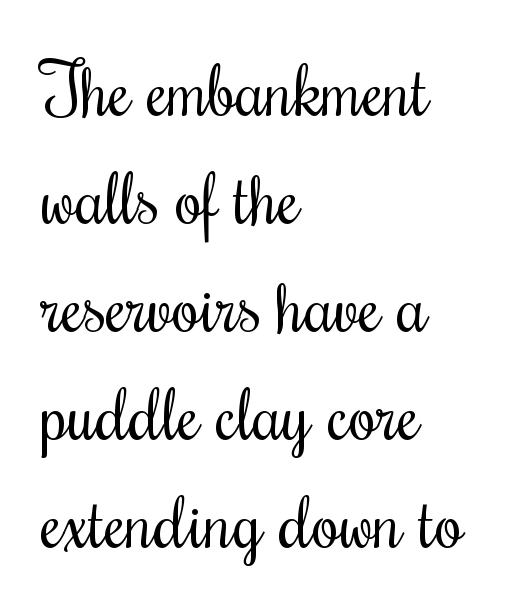
Stem width sits at or under what a default text font uses. Line beginnings align vertically; line endings do not. Bare-footed words on every line. Summary of vertical rhythm: regular, with standard interline spacing.
